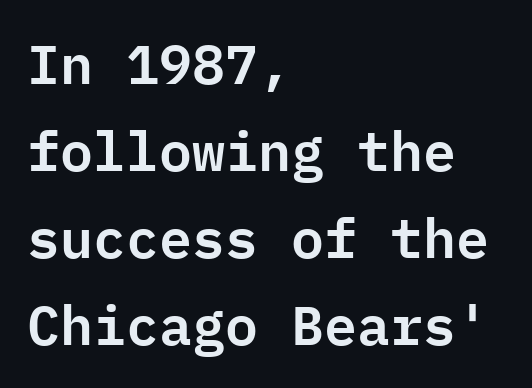
The image shows 55 px sans-serif type, upright, monospaced; set left-aligned, normal line spacing (1.58x), normal letter spacing, not underlined; low stroke contrast and a medium x-height.
